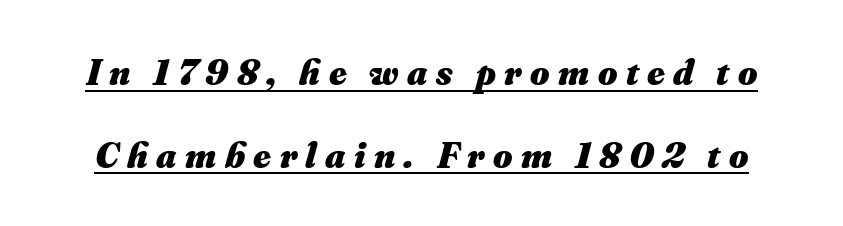
The designer dialed line spacing up above the default. Somebody hit Ctrl+U on this one — the words are underlined. The specimen reads as italic at a glance. The letters are spread apart with noticeably loose tracking.
